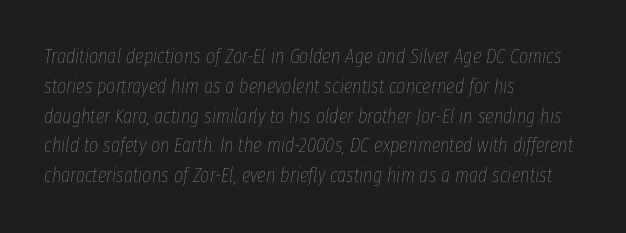
Q: Is the text bold? A: No.
Q: Is the text italic (slanted)? A: Yes, it leans right by about 8 degrees.
Q: Is the text underlined? A: No.
Q: How is the paragraph aligned? A: Left-aligned.
Q: Is the spacing between letters normal or unusually wide? A: Normal.
Q: Is the spacing between lines tight, normal or loose? A: Normal.
